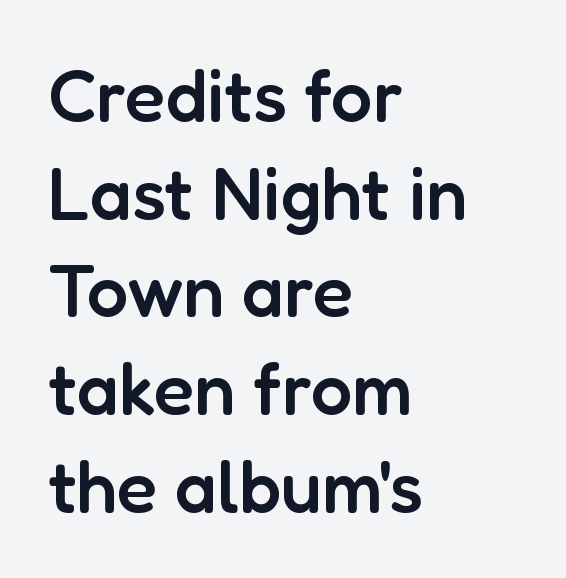
Q: Is the text bold? A: Semi-bold.
Q: Is the text italic (slanted)? A: No, it is upright.
Q: Is the typeface a serif or a sans-serif typeface? A: Sans-serif.
Q: Is the text underlined? A: No.
Q: How is the paragraph aligned? A: Left-aligned.
Q: Is the spacing between letters normal or unusually wide? A: Normal.
Q: Is the spacing between lines tight, normal or loose? A: Normal.
Q: Width (condensed, normal, or wide)? A: Normal.
Q: Stroke contrast? A: Low.
Q: x-height? A: Medium.
Q: Monospaced? A: No.
